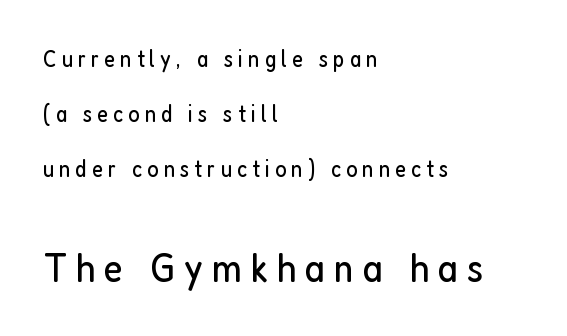
Is there any slant? The stems are plumb. Does the copy run flush right? No — it runs flush left. Character widths vary here, with narrow letters taking less room than wide ones. In terms of leading, this rendering errs on the spacious side. Summary of weight: not heavy and not bold.
